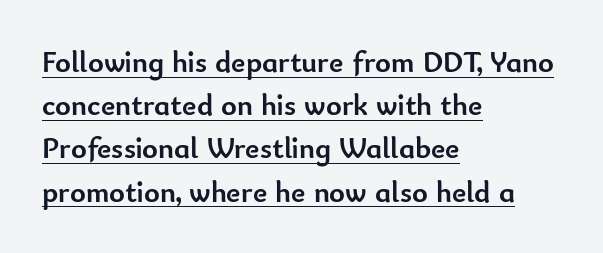
{"serif": "no", "italic": "no", "bold": "yes", "weight": "semibold", "width": "normal", "stroke_contrast": "low", "x_height": "small", "monospaced": "no", "underline": "yes", "align": "left", "line_spacing": "normal", "line_spacing_ratio": 1.44, "letter_spacing": "normal", "letter_spacing_em": 0.0, "glyph_px": 30}
